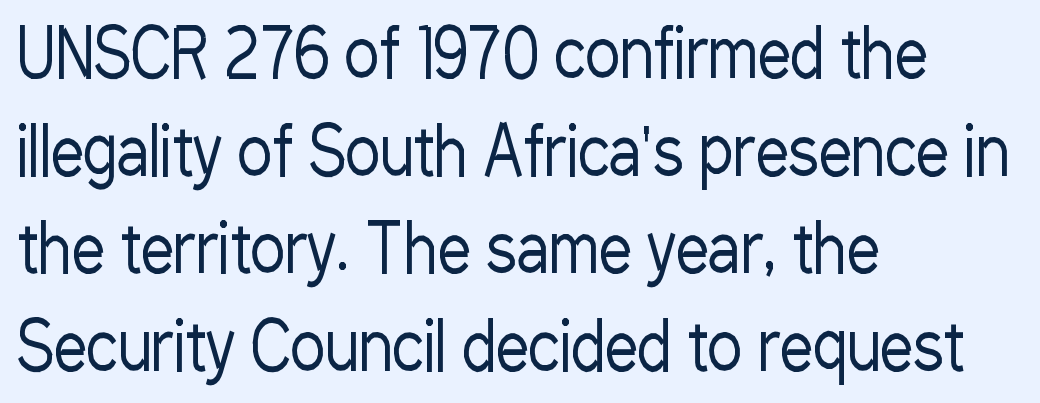
{"serif": "no", "italic": "no", "bold": "no", "weight": "regular", "width": "condensed", "stroke_contrast": "low", "x_height": "medium", "monospaced": "no", "underline": "no", "align": "left", "line_spacing": "normal", "line_spacing_ratio": 1.48, "letter_spacing": "normal", "letter_spacing_em": 0.0, "glyph_px": 66}
